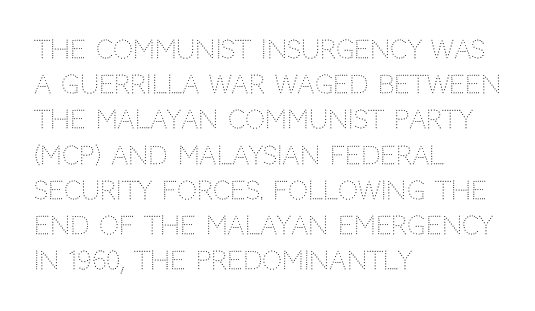
The image shows 25 px text type, upright; set left-aligned, normal line spacing (1.41x), normal letter spacing, not underlined.
